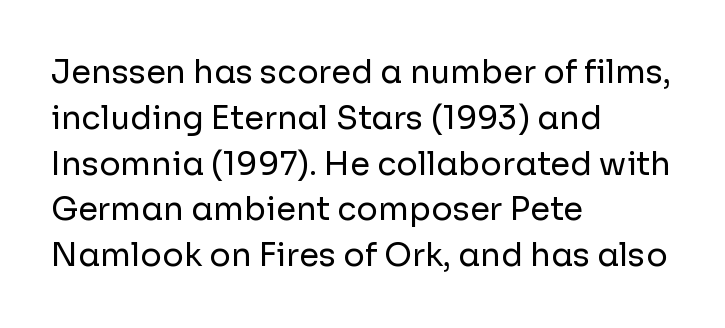
Q: Is the text bold? A: No.
Q: Is the text italic (slanted)? A: No, it is upright.
Q: Is the typeface a serif or a sans-serif typeface? A: Sans-serif.
Q: Is the text underlined? A: No.
Q: How is the paragraph aligned? A: Left-aligned.
Q: Is the spacing between letters normal or unusually wide? A: Normal.
Q: Is the spacing between lines tight, normal or loose? A: Normal.
Q: Width (condensed, normal, or wide)? A: Normal.
Q: Stroke contrast? A: Low.
Q: x-height? A: Medium.
Q: Monospaced? A: No.
